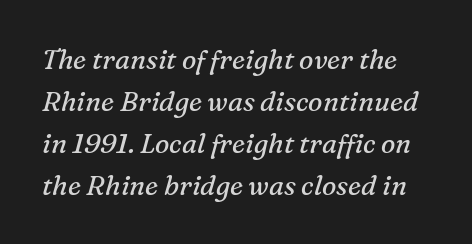
Q: Is the text bold? A: No.
Q: Is the text italic (slanted)? A: Yes, it leans right by about 16 degrees.
Q: Is the text underlined? A: No.
Q: Is the spacing between letters normal or unusually wide? A: Normal.
Q: Is the spacing between lines tight, normal or loose? A: Normal.
